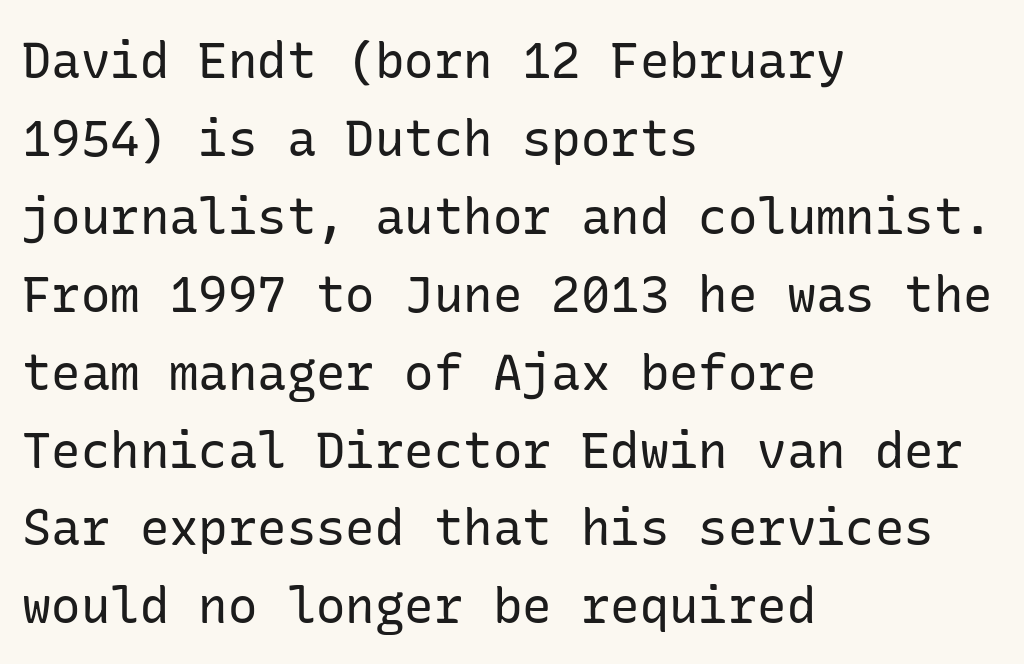
Q: Is the text bold? A: No.
Q: Is the text italic (slanted)? A: No, it is upright.
Q: Is the typeface a serif or a sans-serif typeface? A: Sans-serif.
Q: Is the text underlined? A: No.
Q: How is the paragraph aligned? A: Left-aligned.
Q: Is the spacing between letters normal or unusually wide? A: Normal.
Q: Is the spacing between lines tight, normal or loose? A: Normal.
Q: Width (condensed, normal, or wide)? A: Normal.
Q: Stroke contrast? A: Low.
Q: x-height? A: Medium.
